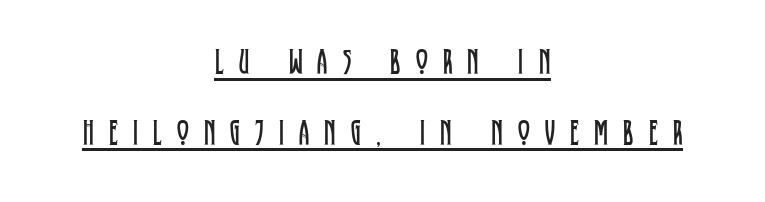
The characters are drawn with everyday or finer stroke widths. The setting favours the middle, as headings and verse often do. The letters advance in unequal steps, a hallmark of proportional type. No italicization has been applied; the sample stays upright. Underlined type.
